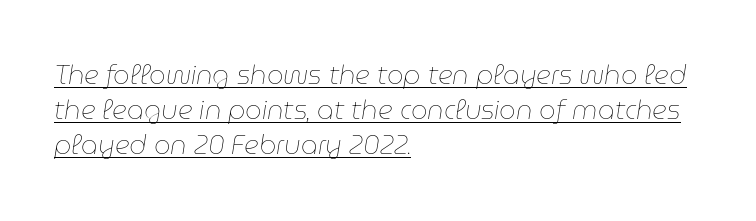
The image shows 26 px text type, italic (leaning right); set left-aligned, normal line spacing (1.35x), normal letter spacing, underlined.
